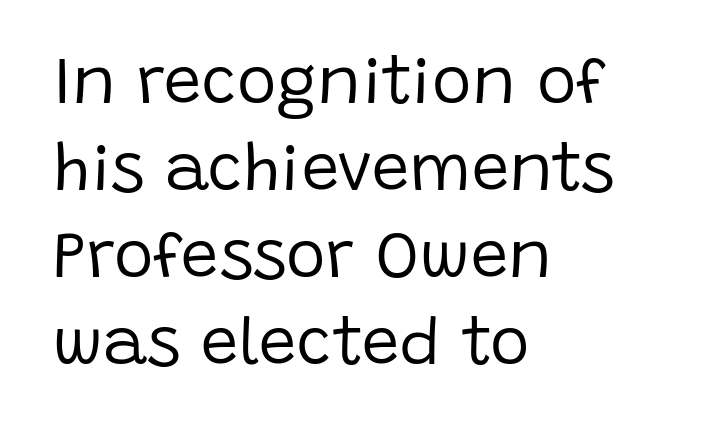
{"serif": "no", "italic": "no", "bold": "no", "weight": "regular", "width": "normal", "stroke_contrast": "low", "x_height": "large", "monospaced": "no", "underline": "no", "align": "left", "line_spacing": "normal", "line_spacing_ratio": 1.3, "letter_spacing": "normal", "letter_spacing_em": 0.0, "glyph_px": 67}
